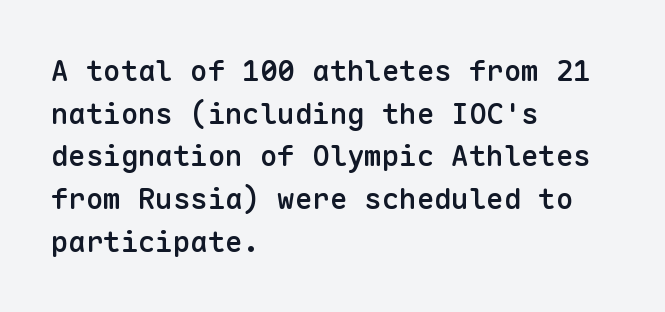
{"serif": "no", "italic": "no", "bold": "semi", "weight": "semibold", "width": "normal", "stroke_contrast": "low", "x_height": "medium", "monospaced": "yes", "underline": "no", "align": "left", "line_spacing": "normal", "line_spacing_ratio": 1.47, "letter_spacing": "normal", "letter_spacing_em": 0.0, "glyph_px": 29}
